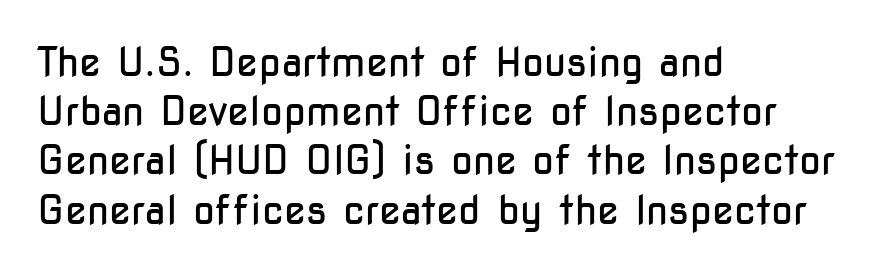
{"serif": "no", "italic": "no", "bold": "no", "weight": "regular", "width": "condensed", "stroke_contrast": "low", "x_height": "medium", "monospaced": "no", "underline": "no", "align": "left", "line_spacing_ratio": 1.23, "letter_spacing": "normal", "letter_spacing_em": 0.0, "glyph_px": 40}
